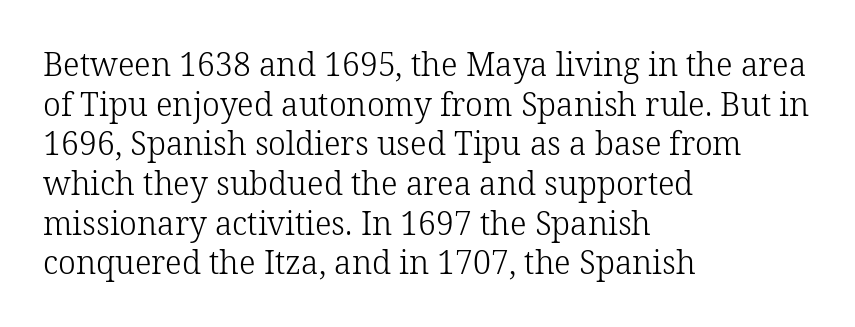
The paragraph shown leans on its left margin. Spacing between characters is what you'd get straight out of the box. A roman cut, with each character standing at attention. Classification — serif. This rendering features lettering with no underline.
